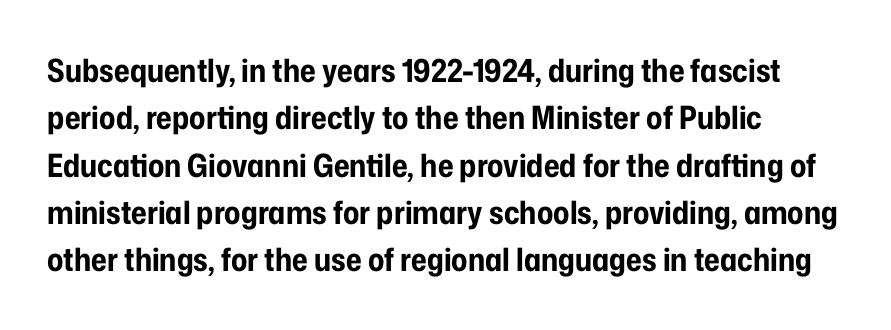
{"serif": "no", "italic": "no", "bold": "yes", "weight": "bold", "width": "condensed", "stroke_contrast": "low", "x_height": "medium", "monospaced": "no", "underline": "no", "align": "left", "line_spacing": "normal", "line_spacing_ratio": 1.48, "letter_spacing": "normal", "letter_spacing_em": 0.0, "glyph_px": 32}
